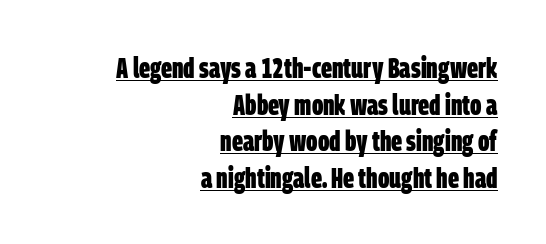
The face used here is a sans, in the tradition of grotesques and geometrics. Interline gaps are of average width in this sample. The face used here is rendered with its standard letterfit. Each glyph is drawn with heavy, bold strokes.
